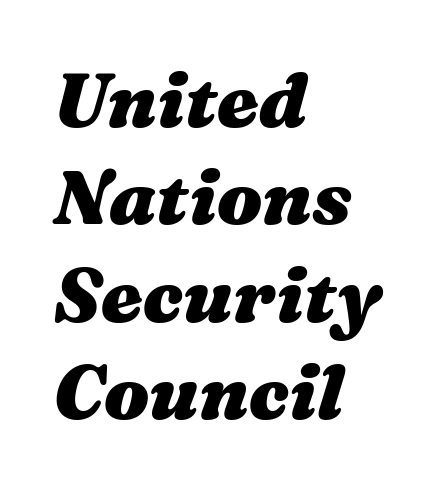
{"italic": "yes", "lean": "right", "slant_degrees": 16, "bold": "yes", "weight": "heavy", "width": "wide", "stroke_contrast": "medium", "x_height": "medium", "monospaced": "no", "underline": "no", "align": "left", "line_spacing": "normal", "line_spacing_ratio": 1.3, "letter_spacing": "normal", "letter_spacing_em": 0.0, "glyph_px": 75}
